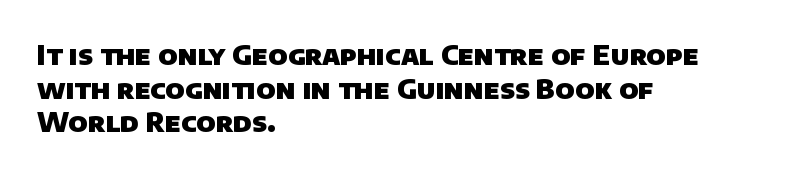
The strokes are fattened all the way to bold. The glyphs are unaccompanied by any horizontal stroke below them. Teacher's note: observe the even left margin — that is flush-left alignment. Does extra space separate the letters? No, they use regular spacing. Honestly, the row spacing looks completely unremarkable.
